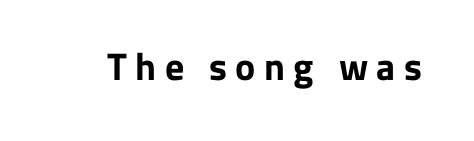
Q: Is the text bold? A: Yes.
Q: Is the text italic (slanted)? A: No, it is upright.
Q: Is the typeface a serif or a sans-serif typeface? A: Sans-serif.
Q: Is the text underlined? A: No.
Q: Is the spacing between letters normal or unusually wide? A: Unusually wide.
Q: Width (condensed, normal, or wide)? A: Normal.
Q: Stroke contrast? A: Low.
Q: x-height? A: Medium.
Q: Monospaced? A: No.
